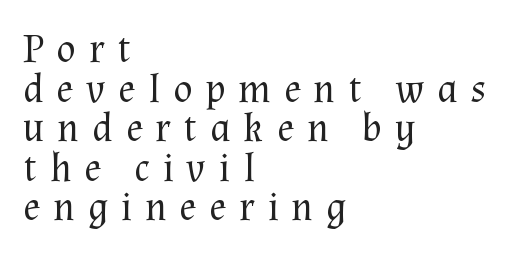
{"italic": "no", "bold": "no", "weight": "regular", "width": "normal", "stroke_contrast": "medium", "x_height": "medium", "monospaced": "no", "underline": "no", "align": "left", "line_spacing": "tight", "line_spacing_ratio": 0.99, "letter_spacing": "wide", "letter_spacing_em": 0.32, "glyph_px": 40}
